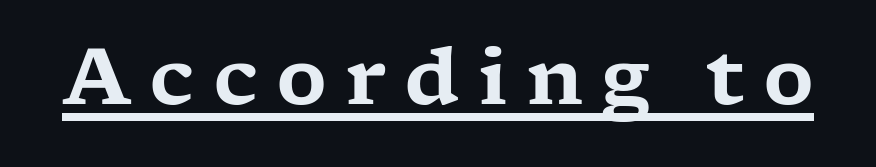
The image shows 78 px wide serif type, upright; set unusually wide letter spacing (+0.23 em), underlined; low stroke contrast and a medium x-height.
